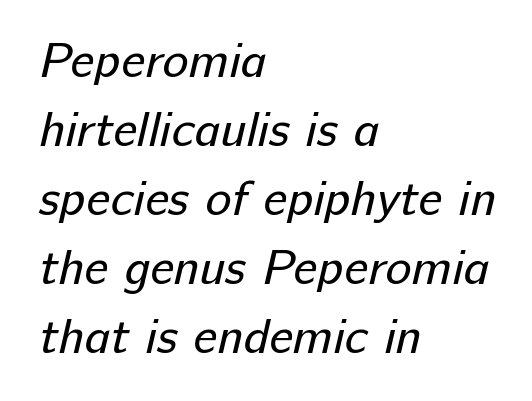
{"serif": "no", "bold": "no", "weight": "regular", "width": "normal", "stroke_contrast": "low", "x_height": "medium", "monospaced": "no", "underline": "no", "align": "left", "line_spacing": "normal", "line_spacing_ratio": 1.41, "letter_spacing": "normal", "letter_spacing_em": 0.0, "glyph_px": 49}
